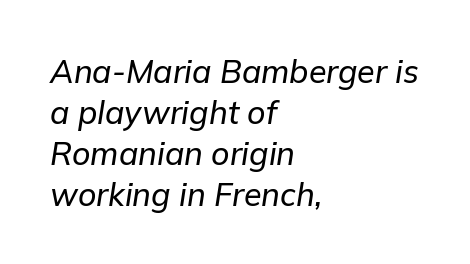
The image shows 32 px text type, italic (leaning right); set left-aligned, normal line spacing (1.28x), normal letter spacing, not underlined; low stroke contrast and a medium x-height.
